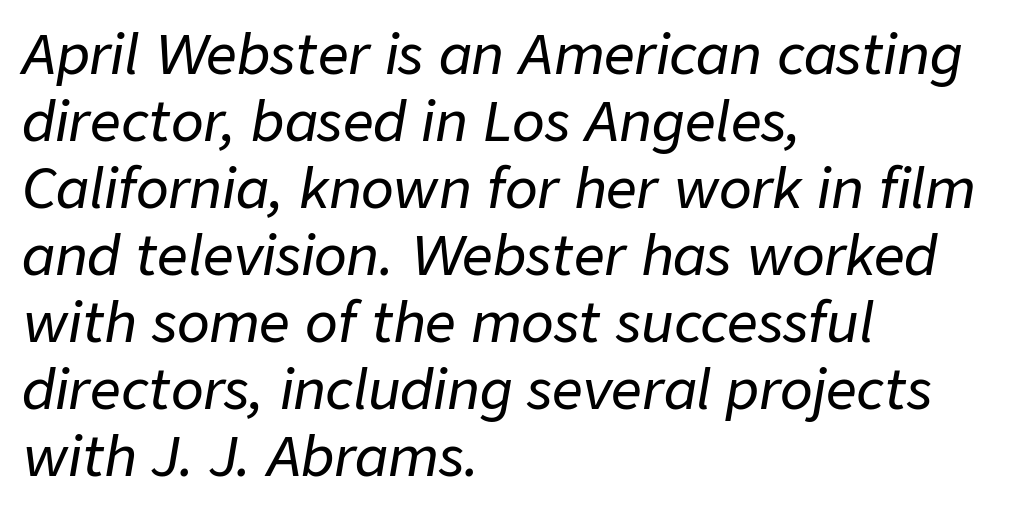
The image shows 54 px text type, italic (leaning right); set left-aligned, line spacing 1.24x, normal letter spacing, not underlined; low stroke contrast and a medium x-height.
